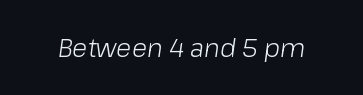
Stroke mass is kept to a normal reading level or below. Nothing unusual about the tracking: characters are spaced as the font intends. The lettering tilts uniformly, giving the passage an italic look. The specimen omits any rule beneath the text block's lines.
